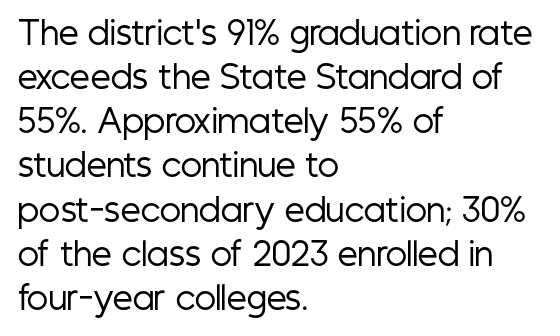
Q: Is the text bold? A: No.
Q: Is the text italic (slanted)? A: No, it is upright.
Q: Is the typeface a serif or a sans-serif typeface? A: Sans-serif.
Q: Is the text underlined? A: No.
Q: How is the paragraph aligned? A: Left-aligned.
Q: Is the spacing between letters normal or unusually wide? A: Normal.
Q: Is the spacing between lines tight, normal or loose? A: Normal.
Q: Width (condensed, normal, or wide)? A: Condensed.
Q: Stroke contrast? A: Low.
Q: x-height? A: Medium.
Q: Monospaced? A: No.
